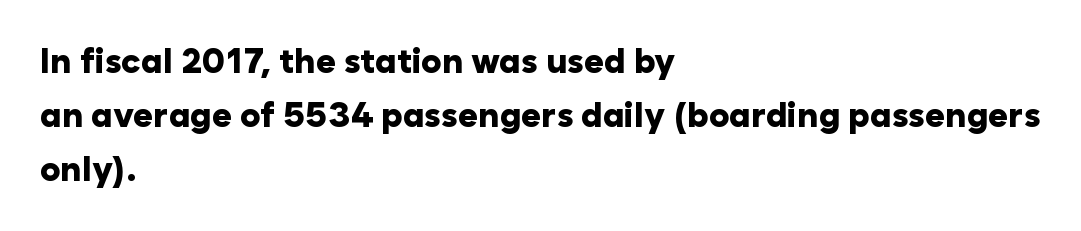
The image shows 34 px heavy sans-serif type, upright; set left-aligned, normal line spacing (1.59x), normal letter spacing, not underlined; low stroke contrast and a medium x-height.
